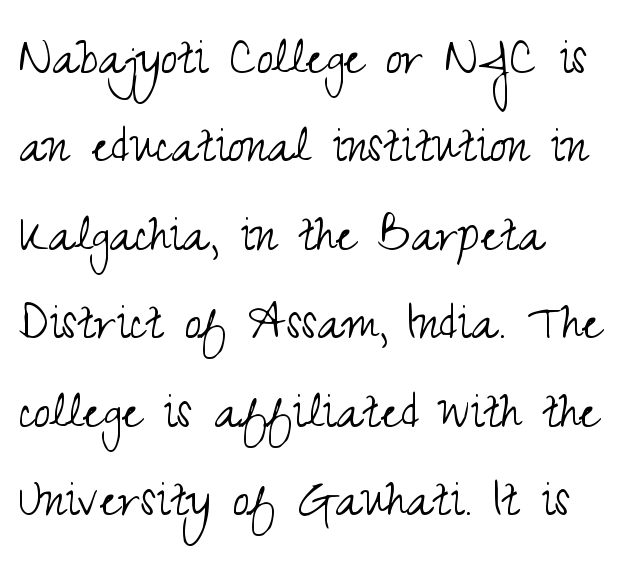
Is this a fixed-width face? No — the glyphs have proportional, varying widths. Letterform terminals end flat and unadorned throughout the passage. Underlining? Definitely not there. Is the stroke heavy? The answer is a plain regular-or-lighter. These lines keep a tight, regular rhythm from letter to letter. Horizontal bands of white between lines are of average thickness.
